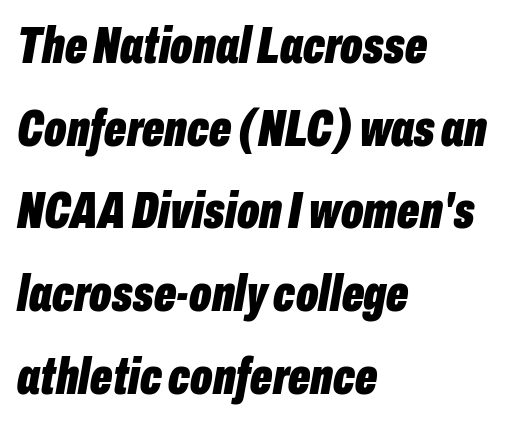
Q: Is the text bold? A: Yes.
Q: Is the text italic (slanted)? A: Yes, it leans right by about 10 degrees.
Q: Is the text underlined? A: No.
Q: How is the paragraph aligned? A: Left-aligned.
Q: Is the spacing between letters normal or unusually wide? A: Normal.
Q: Is the spacing between lines tight, normal or loose? A: Normal.
Q: Width (condensed, normal, or wide)? A: Condensed.
Q: Stroke contrast? A: Low.
Q: x-height? A: Medium.
Q: Monospaced? A: No.
